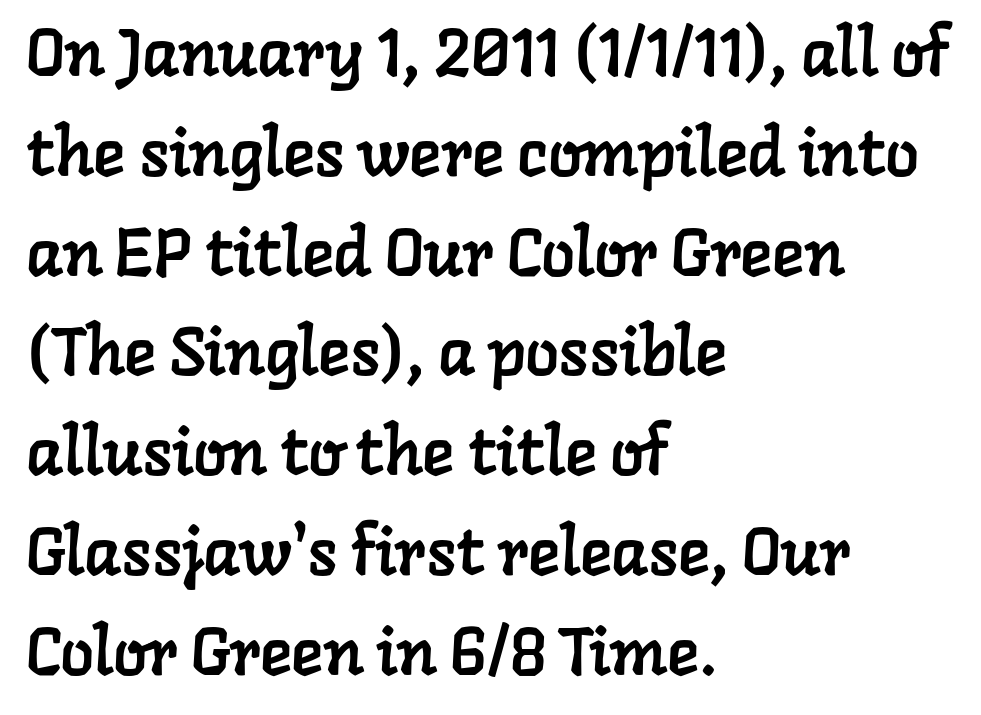
{"serif": "yes", "width": "normal", "stroke_contrast": "low", "x_height": "medium", "monospaced": "no", "underline": "no", "align": "left", "line_spacing": "normal", "line_spacing_ratio": 1.49, "letter_spacing": "normal", "letter_spacing_em": 0.0, "glyph_px": 67}
